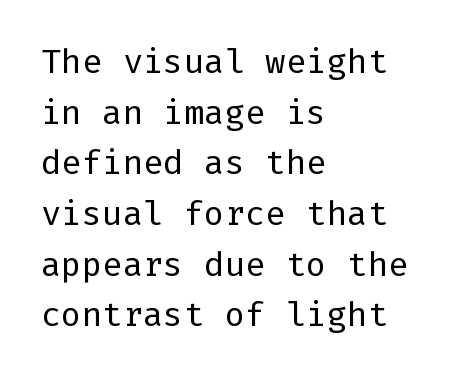
Q: Is the text bold? A: No.
Q: Is the text italic (slanted)? A: No, it is upright.
Q: Is the typeface a serif or a sans-serif typeface? A: Sans-serif.
Q: Is the text underlined? A: No.
Q: How is the paragraph aligned? A: Left-aligned.
Q: Is the spacing between letters normal or unusually wide? A: Normal.
Q: Is the spacing between lines tight, normal or loose? A: Normal.
Q: Width (condensed, normal, or wide)? A: Normal.
Q: Stroke contrast? A: Low.
Q: x-height? A: Medium.
